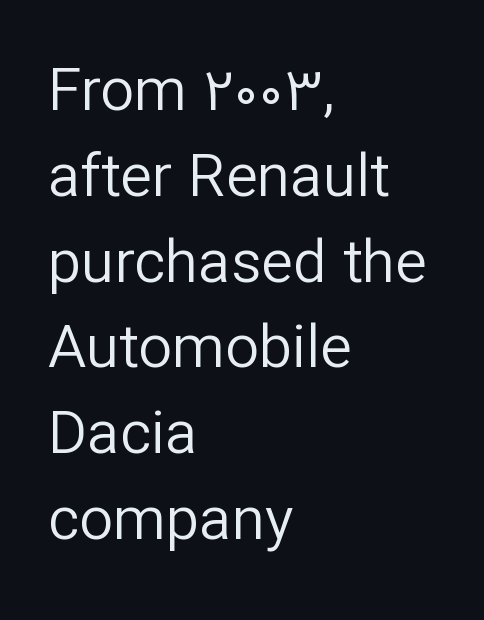
Short note: letters normally spaced. Type without underlining. Serifs: no, the terminals of the letterforms are clean. The font sits on the lighter half of the weight spectrum, regular included. Casual observation: everything's shoved over to the left. Summary of vertical rhythm: regular, with standard interline spacing.
